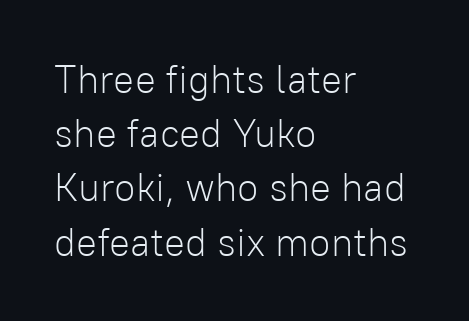
The image shows 39 px light sans-serif type, upright; set left-aligned, normal line spacing (1.39x), normal letter spacing, not underlined; low stroke contrast and a medium x-height.
